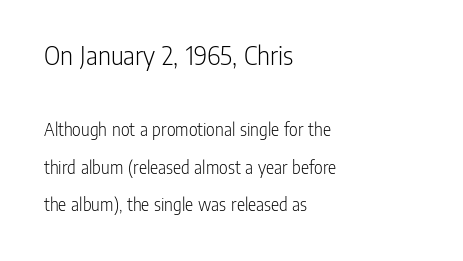
Q: Is the text bold? A: No.
Q: Is the text italic (slanted)? A: No, it is upright.
Q: Is the typeface a serif or a sans-serif typeface? A: Sans-serif.
Q: Is the text underlined? A: No.
Q: How is the paragraph aligned? A: Left-aligned.
Q: Is the spacing between letters normal or unusually wide? A: Normal.
Q: Is the spacing between lines tight, normal or loose? A: Loose.
Q: Which block of text is set in a larger size, the first (top) or the second (bottom)? A: The first (top) one.
Q: Width (condensed, normal, or wide)? A: Condensed.
Q: Stroke contrast? A: Low.
Q: x-height? A: Medium.
Q: Monospaced? A: No.
